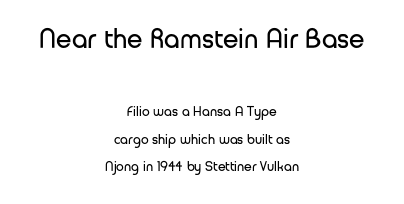
Q: Is the text bold? A: No.
Q: Is the text italic (slanted)? A: No, it is upright.
Q: Is the typeface a serif or a sans-serif typeface? A: Sans-serif.
Q: Is the text underlined? A: No.
Q: How is the paragraph aligned? A: Centered.
Q: Is the spacing between letters normal or unusually wide? A: Normal.
Q: Is the spacing between lines tight, normal or loose? A: Loose.
Q: Which block of text is set in a larger size, the first (top) or the second (bottom)? A: The first (top) one.
Q: Width (condensed, normal, or wide)? A: Normal.
Q: Stroke contrast? A: Low.
Q: x-height? A: Medium.
Q: Monospaced? A: No.
